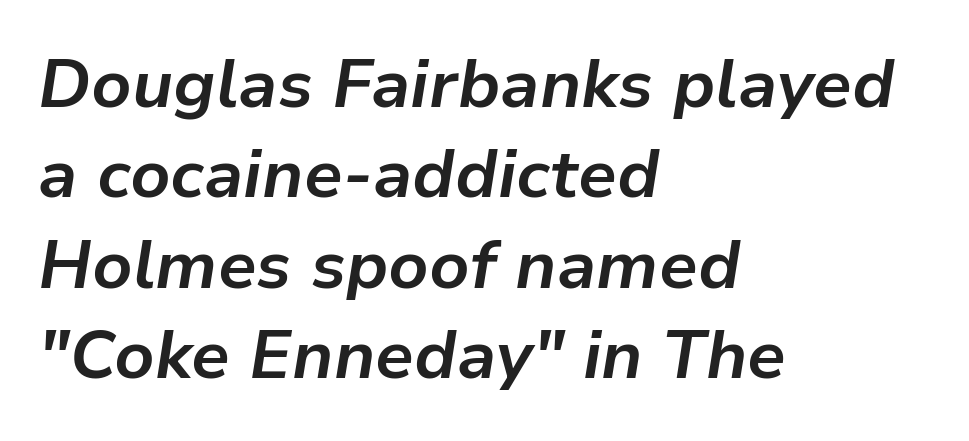
{"italic": "yes", "lean": "right", "slant_degrees": 9, "bold": "yes", "weight": "bold", "width": "normal", "stroke_contrast": "low", "x_height": "medium", "monospaced": "no", "underline": "no", "align": "left", "line_spacing": "normal", "line_spacing_ratio": 1.33, "letter_spacing": "normal", "letter_spacing_em": 0.0, "glyph_px": 68}
